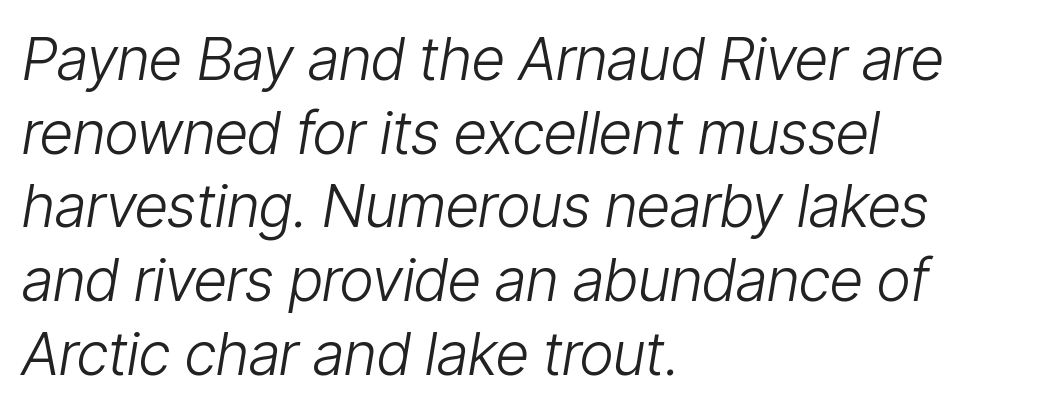
The image shows 59 px light, condensed type, italic (leaning right); set left-aligned, normal line spacing (1.25x), normal letter spacing, not underlined; low stroke contrast and a medium x-height.
